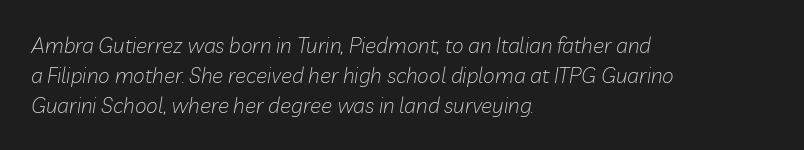
Q: Is the text bold? A: No.
Q: Is the text italic (slanted)? A: Yes, it leans right by about 10 degrees.
Q: Is the text underlined? A: No.
Q: How is the paragraph aligned? A: Left-aligned.
Q: Is the spacing between letters normal or unusually wide? A: Normal.
Q: Is the spacing between lines tight, normal or loose? A: Normal.
